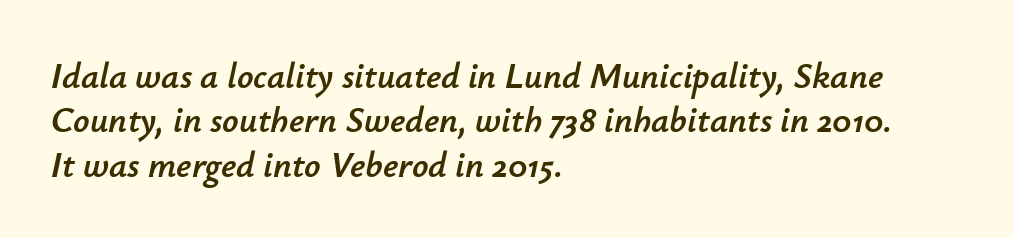
{"italic": "yes", "lean": "right", "slant_degrees": 12, "width": "normal", "stroke_contrast": "low", "x_height": "small", "monospaced": "no", "underline": "no", "align": "left", "line_spacing_ratio": 1.23, "letter_spacing": "normal", "letter_spacing_em": 0.0, "glyph_px": 36}
